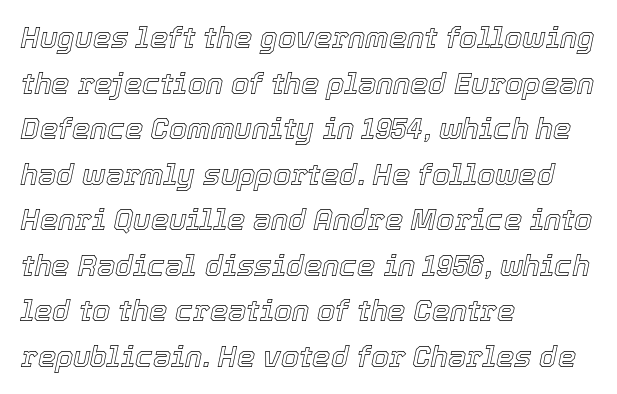
The image shows 29 px text type, italic (leaning right); set left-aligned, normal line spacing (1.57x), normal letter spacing, not underlined; a medium x-height.
